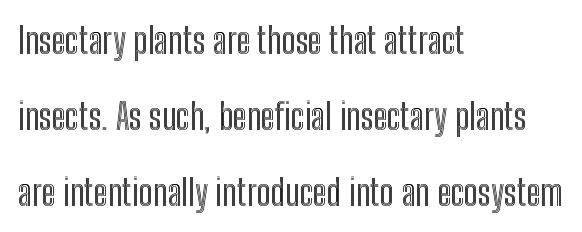
Tracking here is standard; glyphs follow each other at the usual distance. Looks like regular typesetting: each glyph gets only the width it needs. Summary of vertical rhythm: relaxed, with wide interline spacing. This is roman type, the default non-slanted kind. Layout note: lines flush left.
